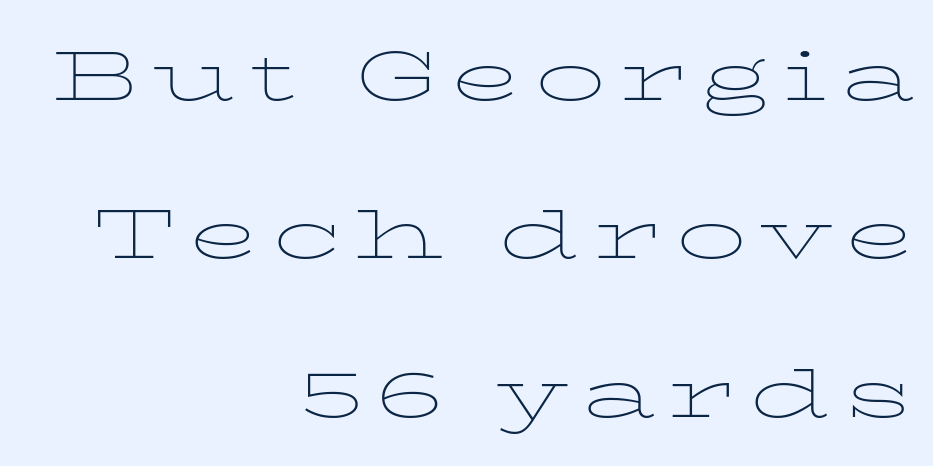
Q: Is the text bold? A: No.
Q: Is the text italic (slanted)? A: No, it is upright.
Q: Is the typeface a serif or a sans-serif typeface? A: Serif.
Q: Is the text underlined? A: No.
Q: How is the paragraph aligned? A: Right-aligned.
Q: Is the spacing between lines tight, normal or loose? A: Loose.
Q: Width (condensed, normal, or wide)? A: Wide.
Q: Stroke contrast? A: Low.
Q: x-height? A: Medium.
Q: Monospaced? A: No.
